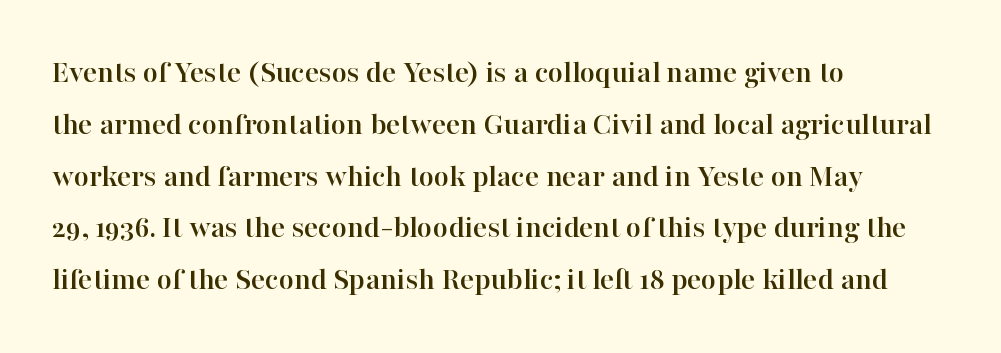
The image shows 33 px serif type, upright; set left-aligned, normal line spacing (1.57x), normal letter spacing, not underlined; high stroke contrast and a medium x-height.
